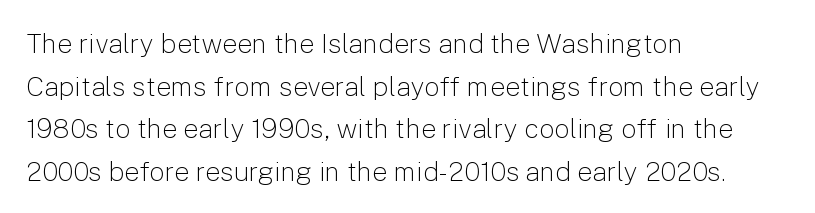
The image shows 27 px text type, upright; set left-aligned, normal line spacing (1.58x), normal letter spacing, not underlined.
